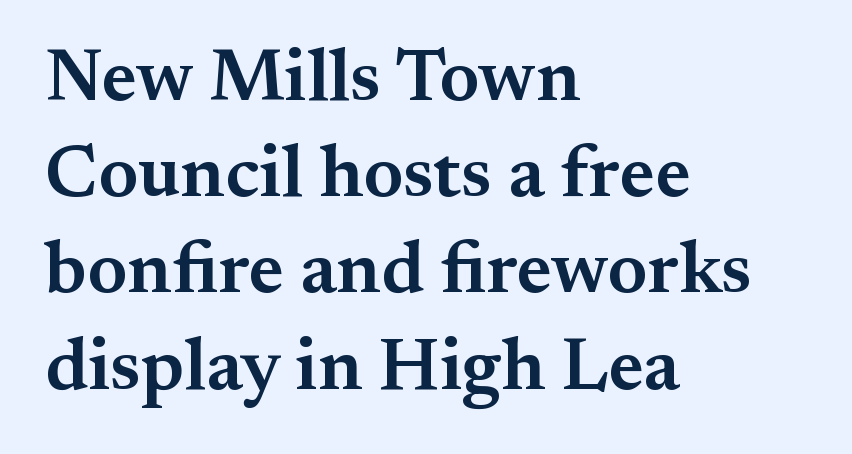
The face used here is proportionally spaced, like ordinary book or web type. This rendering employs a face with finishing strokes, i.e., a serif. Stems and bowls a touch heavier than normal — semibold. The passage is arranged the way most books set body copy — flush left. The glyphs are unaccompanied by any horizontal stroke below them.
